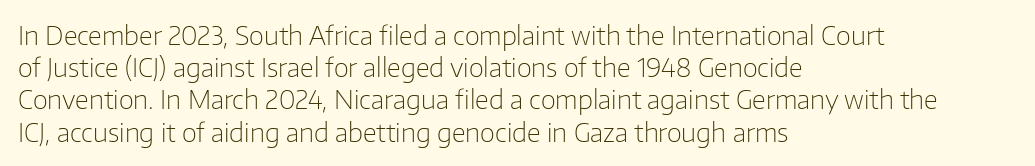
No letter is thick-stroked: the sample isn't bold. The lettering stays uniformly vertical, giving the passage a roman look. This sample uses plain, unmodified letter spacing. These lines stack with their left ends in a neat column. The gap between lines stays unmarked.
